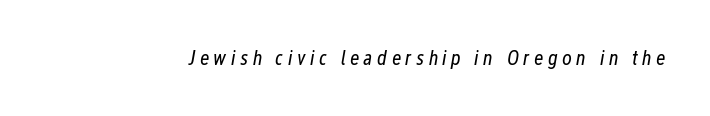
{"italic": "yes", "lean": "right", "slant_degrees": 12, "bold": "no", "underline": "no", "letter_spacing": "wide", "letter_spacing_em": 0.21, "glyph_px": 21}
